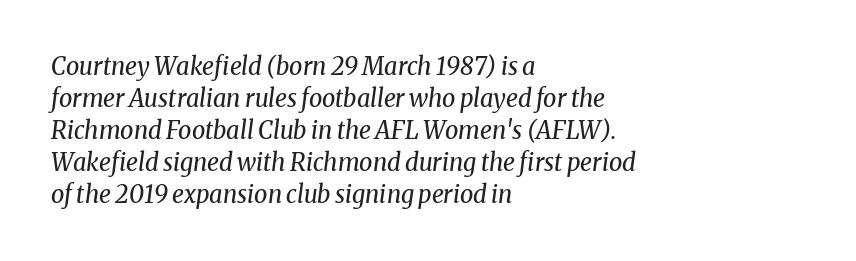
{"italic": "yes", "lean": "right", "slant_degrees": 8, "bold": "no", "underline": "no", "align": "left", "line_spacing": "normal", "line_spacing_ratio": 1.33, "letter_spacing": "normal", "letter_spacing_em": 0.0, "glyph_px": 24}
